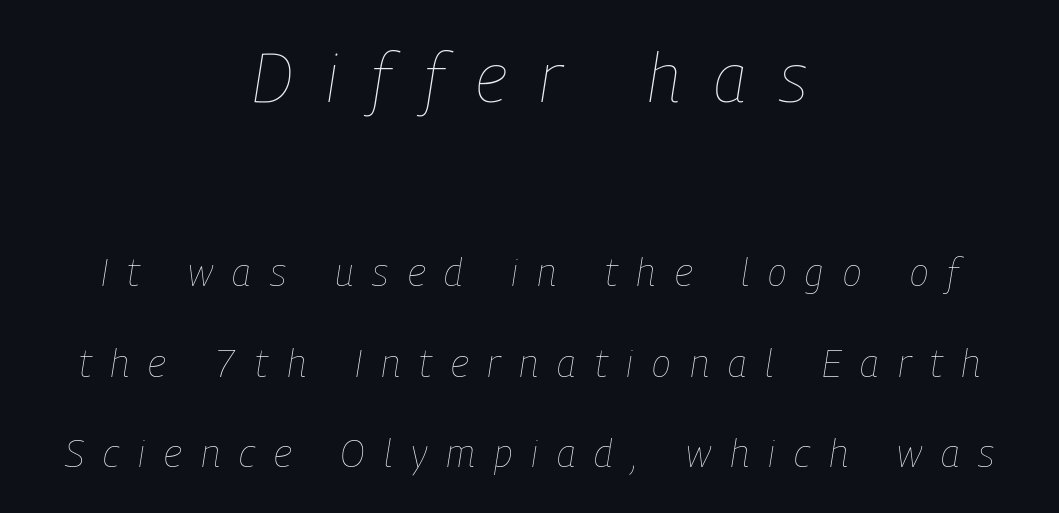
{"italic": "yes", "lean": "right", "slant_degrees": 9, "bold": "no", "weight": "thin", "width": "condensed", "stroke_contrast": "low", "x_height": "medium", "monospaced": "no", "underline": "no", "align": "center", "line_spacing": "loose", "line_spacing_ratio": 2.32, "letter_spacing": "wide", "letter_spacing_em": 0.49, "larger_block": "first", "size_ratio": 1.74, "glyph_px": 68}
